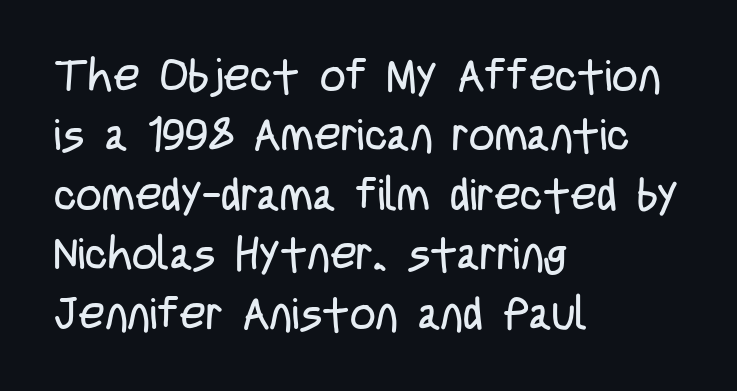
The passage shown has conventional tracking throughout. Any mark beneath the type? The region is blank. The letters advance in unequal steps, a hallmark of proportional type. Every stem runs plumb, perpendicular to the baseline. The type family on display is of the sans-serif kind. Does the copy run flush right? No — it runs flush left.
